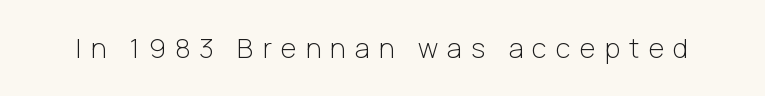
Q: Is the text bold? A: No.
Q: Is the text italic (slanted)? A: No, it is upright.
Q: Is the text underlined? A: No.
Q: Is the spacing between letters normal or unusually wide? A: Unusually wide.
